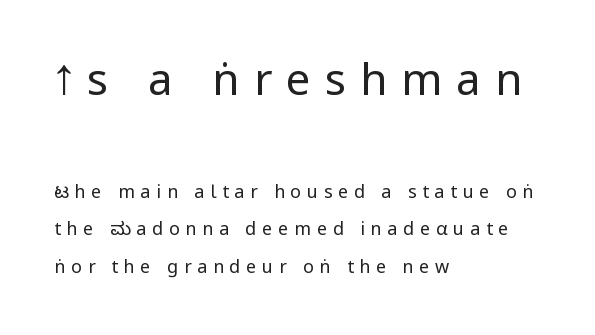
This reads as an unemphasized weight, regular at the heaviest. Horizontally, the lines are justified to the leading edge only. The type family on display is of the sans-serif kind. Visually, the top section dominates because its glyphs are scaled up.
